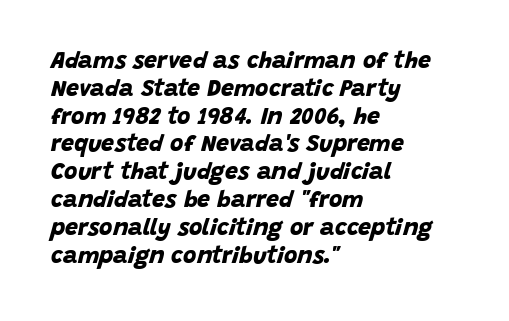
Q: Is the text bold? A: Yes.
Q: Is the text underlined? A: No.
Q: How is the paragraph aligned? A: Left-aligned.
Q: Is the spacing between letters normal or unusually wide? A: Normal.
